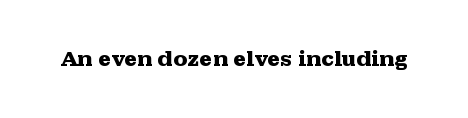
The image shows 21 px bold type, upright; set normal letter spacing, not underlined.
